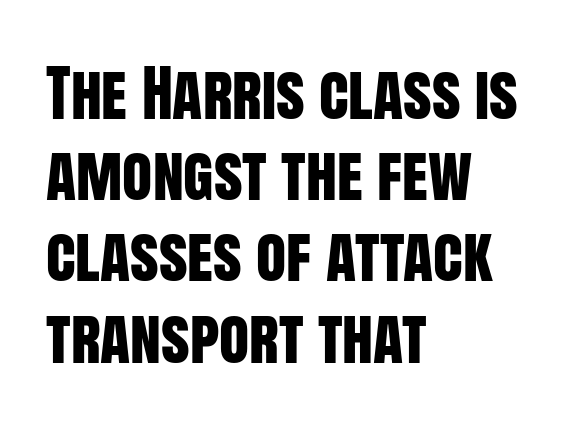
You can tell it's not italic because the verticals are truly vertical. The paragraph has a hard left edge and a soft right edge. A normal amount of white space separates one row of letters from the next. Observe the ordinary spacing: letters are neighbours, not strangers.
